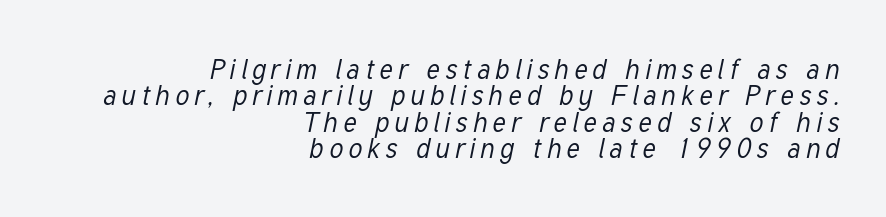
{"italic": "yes", "lean": "right", "slant_degrees": 12, "bold": "no", "underline": "no", "align": "right", "line_spacing": "tight", "line_spacing_ratio": 0.98, "letter_spacing": "wide", "letter_spacing_em": 0.2, "glyph_px": 27}
